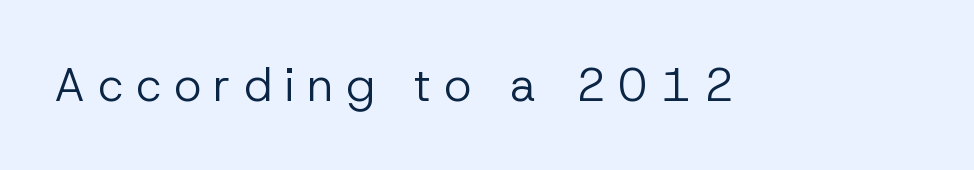
{"serif": "no", "italic": "no", "bold": "no", "weight": "regular", "width": "normal", "stroke_contrast": "low", "x_height": "medium", "monospaced": "no", "underline": "no", "letter_spacing": "wide", "letter_spacing_em": 0.28, "glyph_px": 46}
